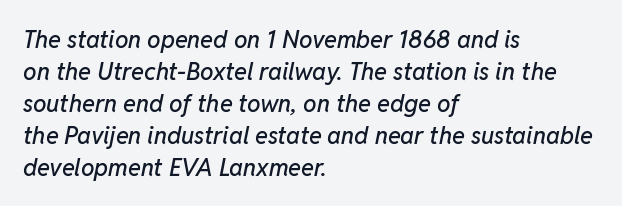
Designer's note — italics engaged. A clean baseline with only descenders dipping below it. Does the leading feel generous? No, just average. Reading down the block, your eye returns to a fixed left position each line.
